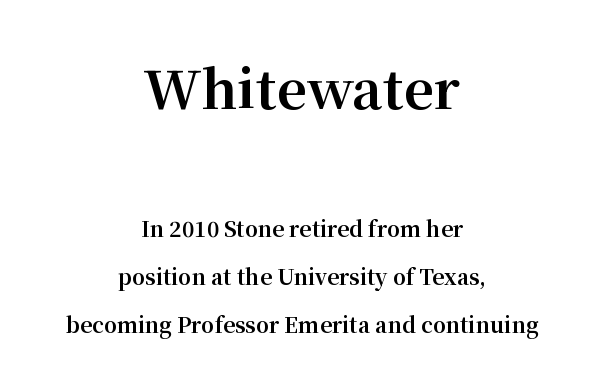
{"serif": "yes", "italic": "no", "bold": "yes", "weight": "bold", "width": "normal", "stroke_contrast": "medium", "x_height": "medium", "monospaced": "no", "underline": "no", "align": "center", "line_spacing": "loose", "line_spacing_ratio": 2.29, "letter_spacing": "normal", "letter_spacing_em": 0.0, "larger_block": "first", "size_ratio": 2.52, "glyph_px": 53}
